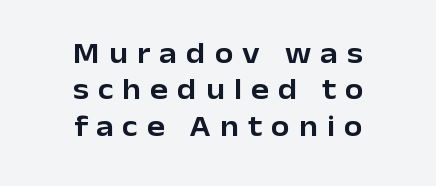
The image shows 30 px sans-serif type, upright; set centered, line spacing 1.21x, unusually wide letter spacing (+0.3 em), not underlined; low stroke contrast and a medium x-height.
